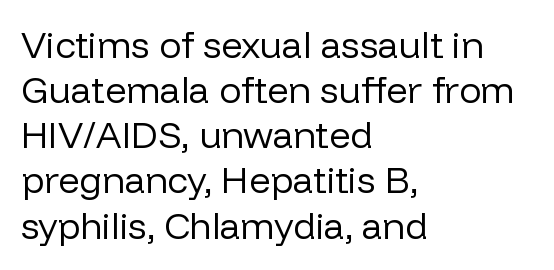
The image shows 37 px regular-weight sans-serif type, upright; set left-aligned, line spacing 1.22x, normal letter spacing, not underlined; low stroke contrast and a medium x-height.
